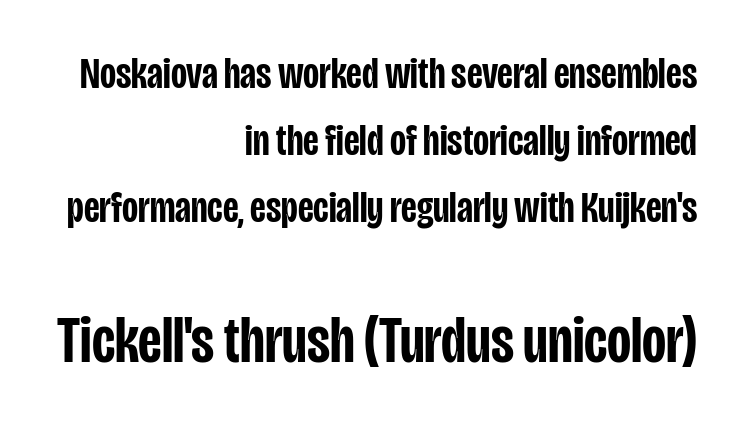
The image shows 66 px semibold, condensed sans-serif type, upright; set right-aligned, normal line spacing (1.52x), normal letter spacing, not underlined; the second (bottom) block is 1.5x larger; low stroke contrast and a large x-height.
